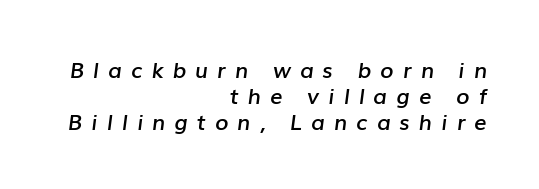
Q: Is the text bold? A: Semi-bold.
Q: Is the text italic (slanted)? A: Yes, it leans right by about 7 degrees.
Q: Is the text underlined? A: No.
Q: How is the paragraph aligned? A: Right-aligned.
Q: Is the spacing between letters normal or unusually wide? A: Unusually wide.
